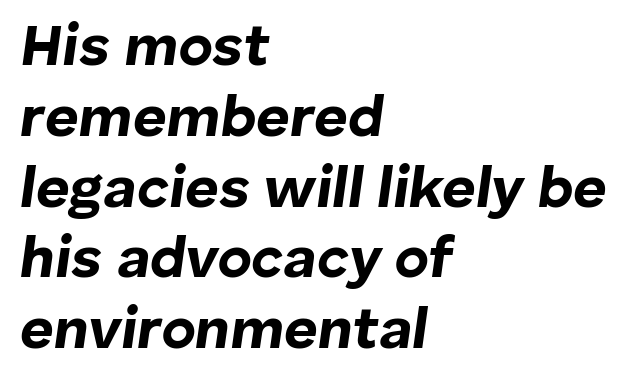
The image shows 58 px bold type, italic (leaning right); set left-aligned, line spacing 1.22x, normal letter spacing, not underlined; low stroke contrast and a medium x-height.
